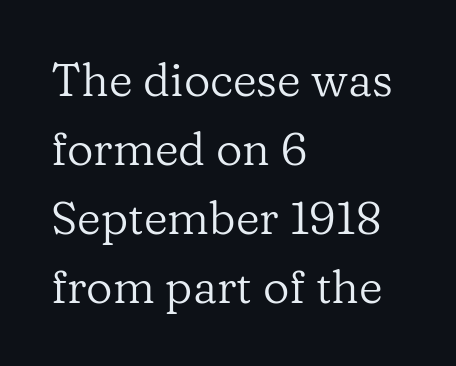
The image shows 46 px regular-weight serif type, upright; set left-aligned, normal line spacing (1.5x), normal letter spacing, not underlined; low stroke contrast and a medium x-height.
